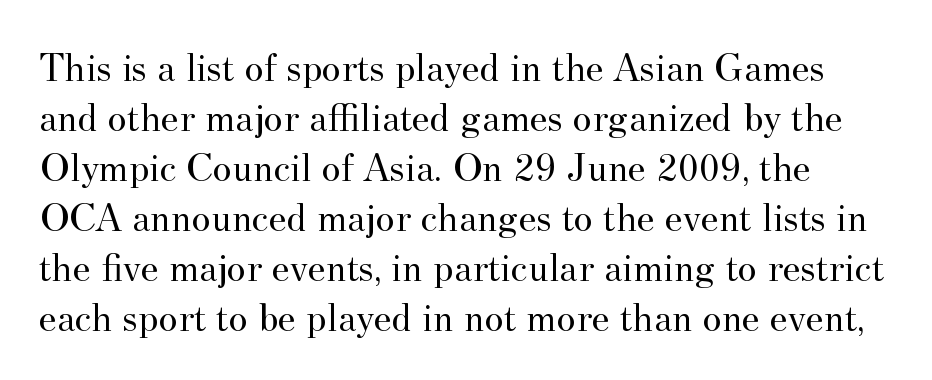
Q: Is the text bold? A: No.
Q: Is the text italic (slanted)? A: No, it is upright.
Q: Is the typeface a serif or a sans-serif typeface? A: Serif.
Q: Is the text underlined? A: No.
Q: Is the spacing between letters normal or unusually wide? A: Normal.
Q: Width (condensed, normal, or wide)? A: Normal.
Q: Stroke contrast? A: Medium.
Q: x-height? A: Small.
Q: Monospaced? A: No.
